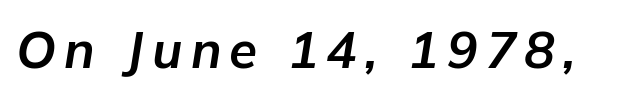
Descender tails drop into unmarked territory. These lines were composed using italics. Varying glyph widths throughout — classic text-font behaviour. Is the type bold? Yes — the strokes are clearly thick and heavy.
